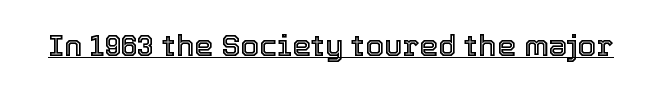
The rendering uses the underline text-decoration. Rendered with straight, roman letterforms. Do the characters align in a grid? No, the font is proportional. Is the letter spacing exaggerated? No — it looks like the ordinary default.
